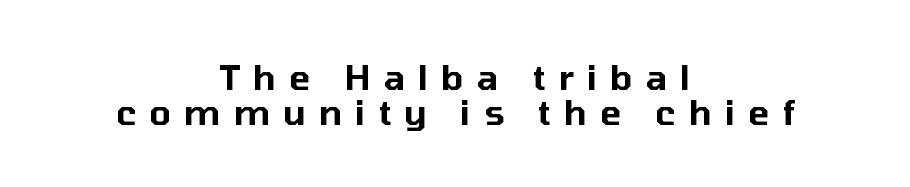
The image shows 35 px sans-serif type, upright; set centered, tight line spacing (1.0x), unusually wide letter spacing (+0.37 em), not underlined; low stroke contrast and a medium x-height.
